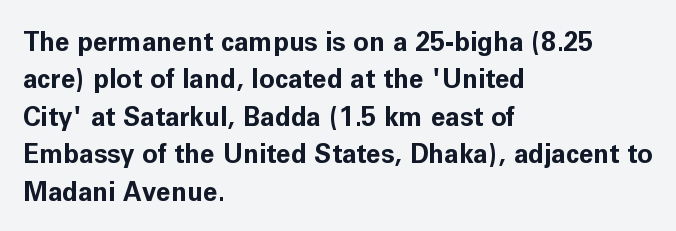
Q: Is the text bold? A: Yes.
Q: Is the text italic (slanted)? A: No, it is upright.
Q: Is the text underlined? A: No.
Q: How is the paragraph aligned? A: Left-aligned.
Q: Is the spacing between letters normal or unusually wide? A: Normal.
Q: Is the spacing between lines tight, normal or loose? A: Normal.
